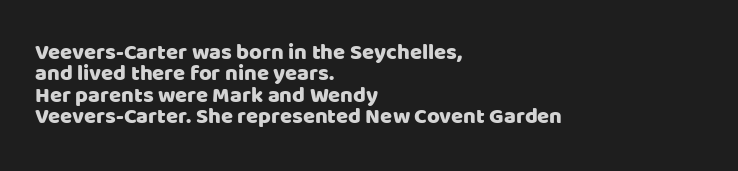
The image shows 22 px text type, upright; set left-aligned, tight line spacing (0.97x), normal letter spacing, not underlined.
